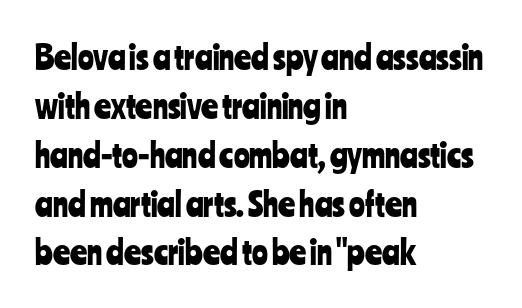
The tracking reads as untouched default to a designer's eye. Decoration check: the copy has no underline. Ascenders rise straight up at ninety degrees. The compositor pushed each line to the left boundary.
